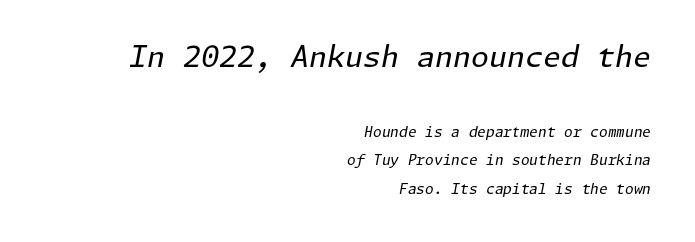
{"italic": "yes", "lean": "right", "slant_degrees": 11, "bold": "no", "weight": "regular", "width": "normal", "stroke_contrast": "low", "x_height": "medium", "underline": "no", "align": "right", "line_spacing": "loose", "line_spacing_ratio": 2.03, "letter_spacing": "normal", "letter_spacing_em": 0.0, "larger_block": "first", "size_ratio": 2.07, "glyph_px": 29}
